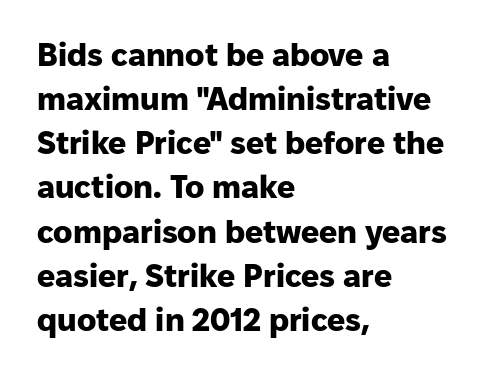
{"serif": "no", "italic": "no", "bold": "yes", "weight": "heavy", "width": "normal", "stroke_contrast": "low", "x_height": "medium", "monospaced": "no", "underline": "no", "align": "left", "line_spacing": "normal", "line_spacing_ratio": 1.38, "letter_spacing": "normal", "letter_spacing_em": 0.0, "glyph_px": 32}
